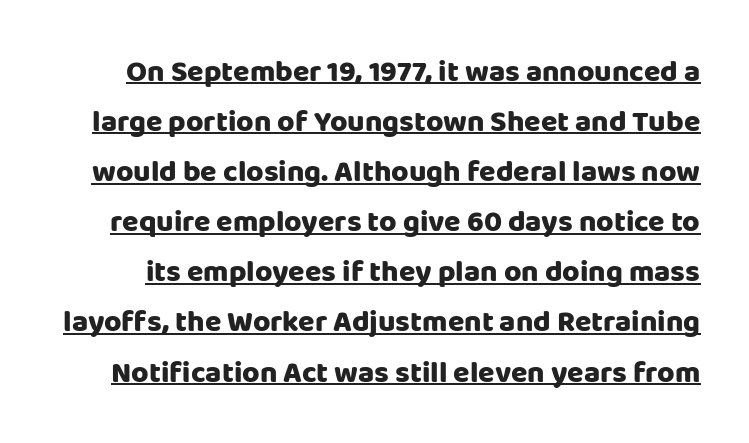
{"serif": "no", "italic": "no", "bold": "yes", "weight": "heavy", "width": "normal", "stroke_contrast": "low", "x_height": "large", "monospaced": "no", "underline": "yes", "line_spacing": "normal", "line_spacing_ratio": 1.67, "letter_spacing": "normal", "letter_spacing_em": 0.0, "glyph_px": 30}
